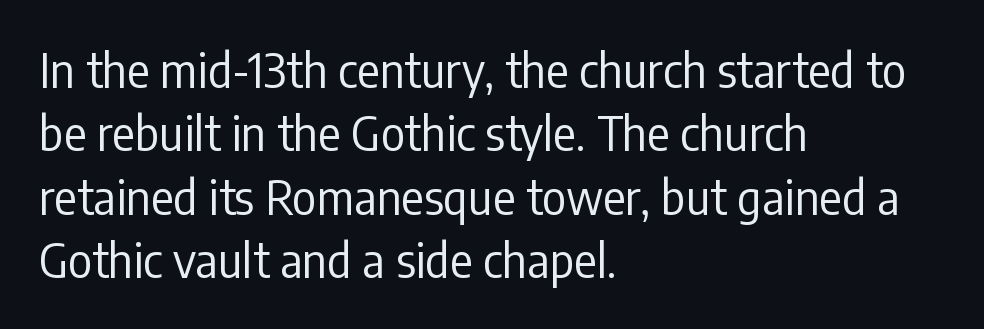
{"serif": "no", "italic": "no", "bold": "no", "weight": "regular", "width": "condensed", "stroke_contrast": "low", "x_height": "medium", "monospaced": "no", "underline": "no", "align": "left", "line_spacing": "normal", "line_spacing_ratio": 1.35, "letter_spacing": "normal", "letter_spacing_em": 0.0, "glyph_px": 47}
